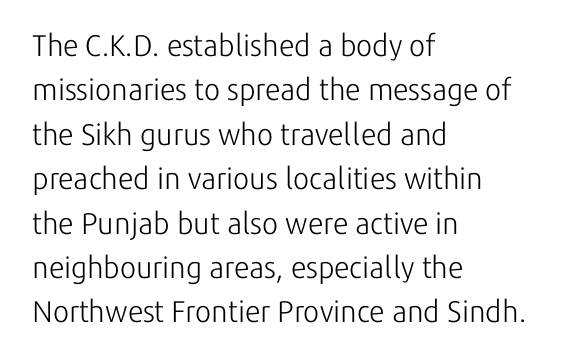
{"serif": "no", "italic": "no", "bold": "no", "weight": "light", "width": "normal", "stroke_contrast": "low", "x_height": "medium", "monospaced": "no", "underline": "no", "align": "left", "line_spacing": "normal", "line_spacing_ratio": 1.48, "letter_spacing": "normal", "letter_spacing_em": 0.0, "glyph_px": 30}
